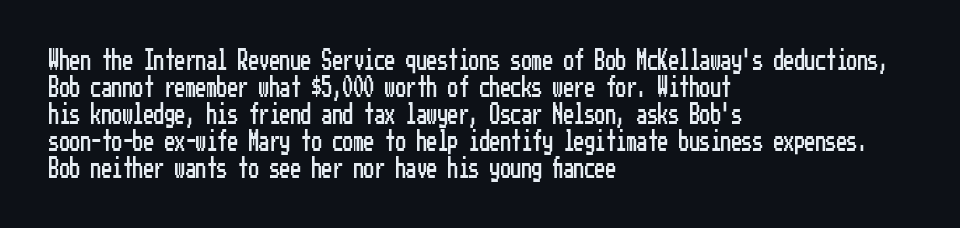
Q: Is the text italic (slanted)? A: No, it is upright.
Q: Is the text underlined? A: No.
Q: How is the paragraph aligned? A: Left-aligned.
Q: Is the spacing between letters normal or unusually wide? A: Normal.
Q: Is the spacing between lines tight, normal or loose? A: Normal.
